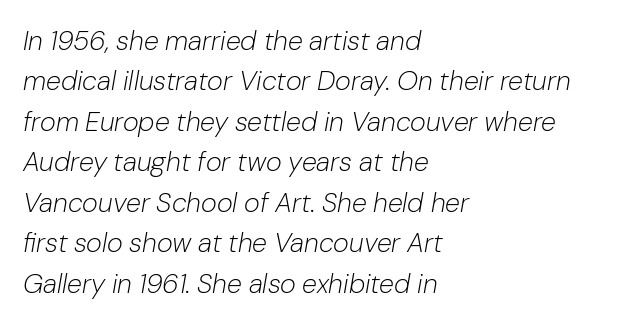
The leading is moderate, giving the passage an even texture. Underline: absent. The letters are slanted; this is an italic face. Heft: none added — not bold. Each line starts at the same left margin while the right side varies. Short note: letters normally spaced.
